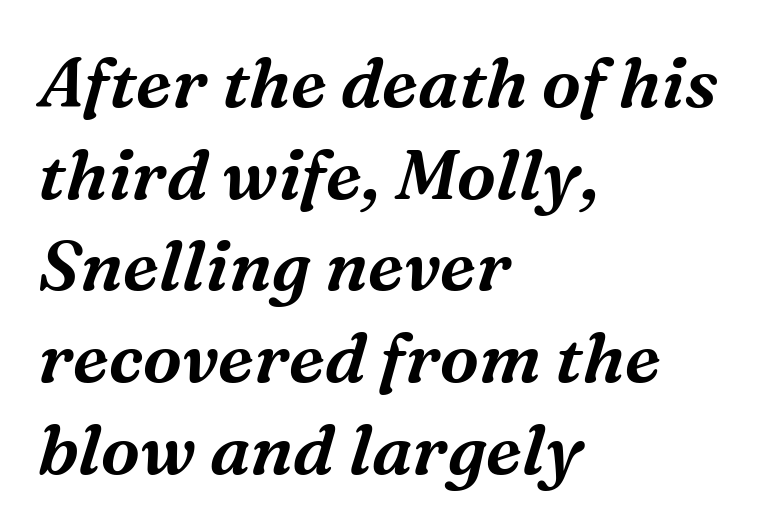
Q: Is the text italic (slanted)? A: Yes, it leans right by about 16 degrees.
Q: Is the typeface a serif or a sans-serif typeface? A: Serif.
Q: Is the text underlined? A: No.
Q: How is the paragraph aligned? A: Left-aligned.
Q: Is the spacing between letters normal or unusually wide? A: Normal.
Q: Is the spacing between lines tight, normal or loose? A: Normal.
Q: Width (condensed, normal, or wide)? A: Normal.
Q: Stroke contrast? A: Medium.
Q: x-height? A: Medium.
Q: Monospaced? A: No.
